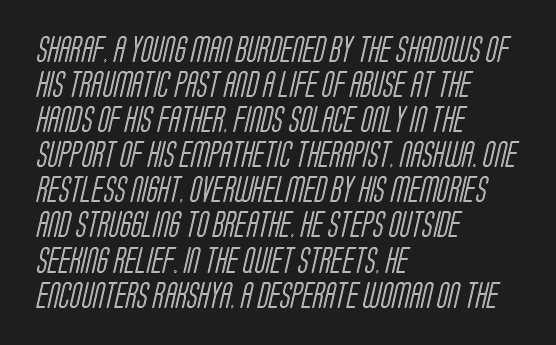
Q: Is the text underlined? A: No.
Q: How is the paragraph aligned? A: Left-aligned.
Q: Is the spacing between letters normal or unusually wide? A: Normal.
Q: Is the spacing between lines tight, normal or loose? A: Normal.
